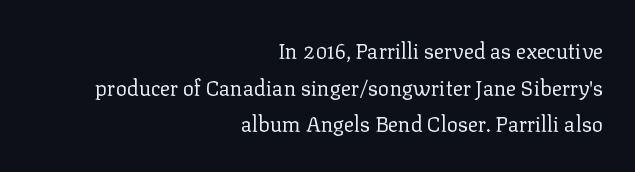
{"italic": "no", "bold": "no", "underline": "no", "align": "right", "line_spacing_ratio": 1.75, "letter_spacing": "normal", "letter_spacing_em": 0.0, "glyph_px": 21}
